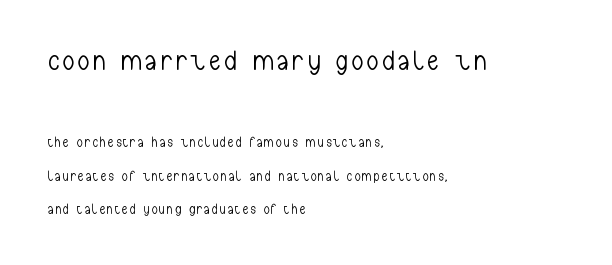
Whoever set this made the first block the dominant, larger element. A typesetter would mark this as roman, not italic. Line beginnings align vertically; line endings do not. Words float on clear page, feet unadorned. No chunkiness to these letters — they're not bold.
